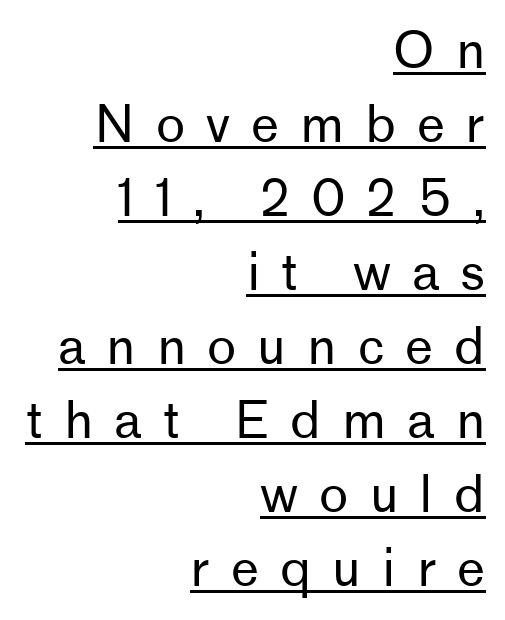
{"serif": "no", "italic": "no", "bold": "no", "weight": "regular", "width": "normal", "stroke_contrast": "low", "x_height": "medium", "monospaced": "no", "underline": "yes", "align": "right", "line_spacing": "normal", "line_spacing_ratio": 1.48, "letter_spacing": "wide", "letter_spacing_em": 0.42, "glyph_px": 50}
